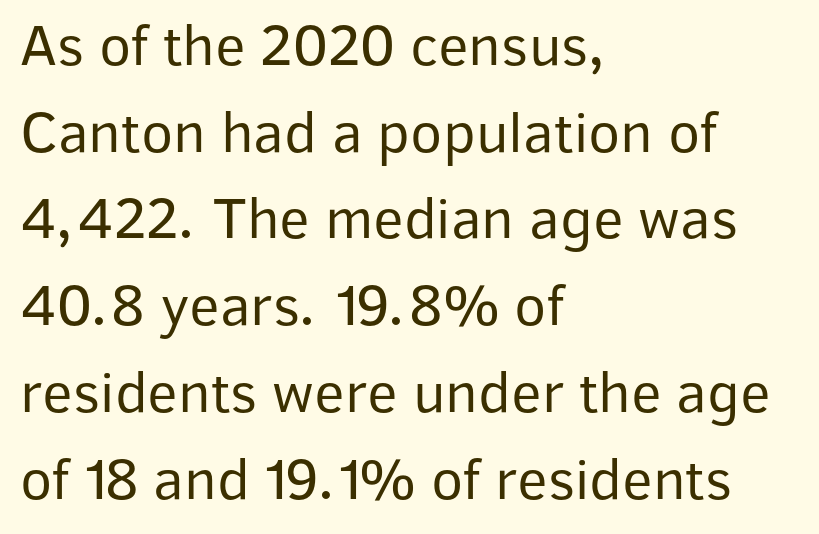
{"serif": "no", "italic": "no", "bold": "no", "weight": "regular", "width": "normal", "stroke_contrast": "low", "x_height": "medium", "monospaced": "no", "underline": "no", "align": "left", "line_spacing": "normal", "line_spacing_ratio": 1.47, "letter_spacing": "normal", "letter_spacing_em": 0.0, "glyph_px": 59}
